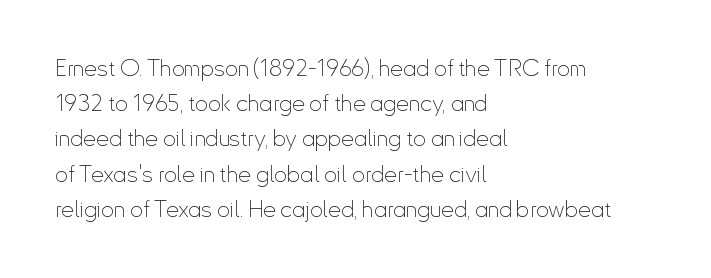
The image shows 23 px text type, upright; set left-aligned, normal line spacing (1.53x), normal letter spacing, not underlined.
